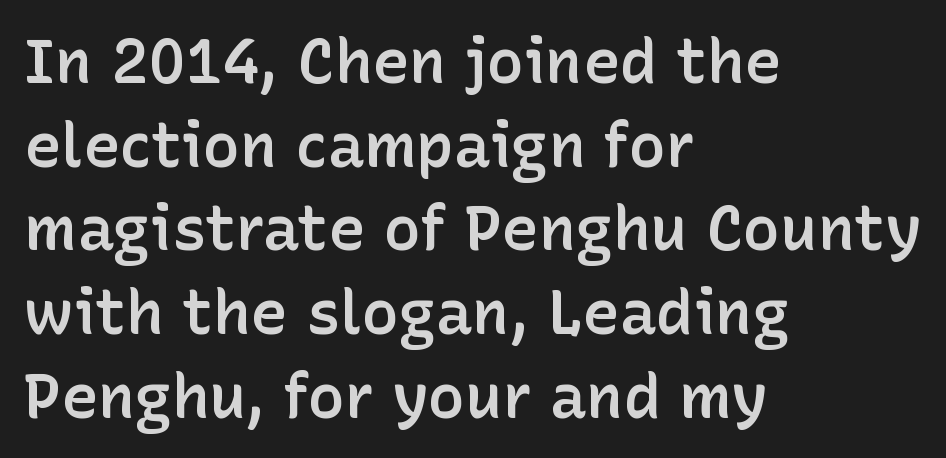
{"serif": "no", "italic": "no", "bold": "semi", "weight": "semibold", "width": "normal", "stroke_contrast": "low", "x_height": "medium", "monospaced": "no", "underline": "no", "align": "left", "line_spacing": "normal", "line_spacing_ratio": 1.35, "letter_spacing": "normal", "letter_spacing_em": 0.0, "glyph_px": 62}
